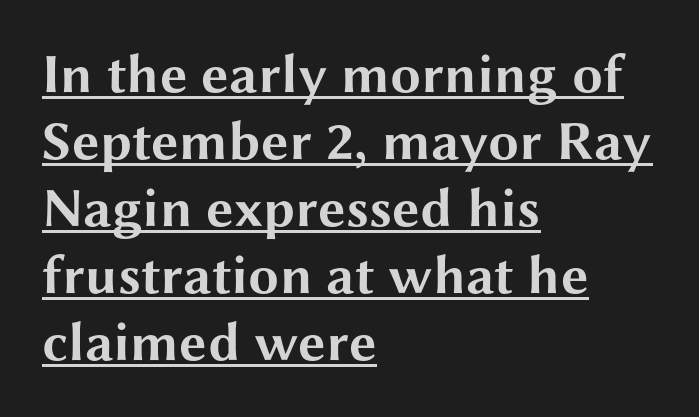
Typesetter's note: full bold, strokes at maximum text heaviness. Posture: vertical. This rendering uses left alignment, leaving the right contour irregular. Think of a printed novel: that variable character pitch is what you see here. Notice how a bar underscores the lettering throughout. The rendering keeps characters at their native spacing.
